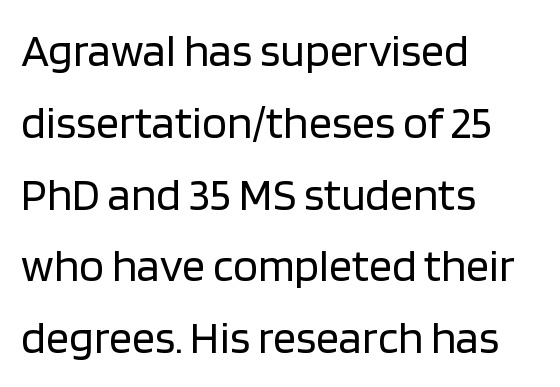
The image shows 46 px regular-weight sans-serif type, upright; set left-aligned, normal line spacing (1.56x), normal letter spacing, not underlined; low stroke contrast and a large x-height.
